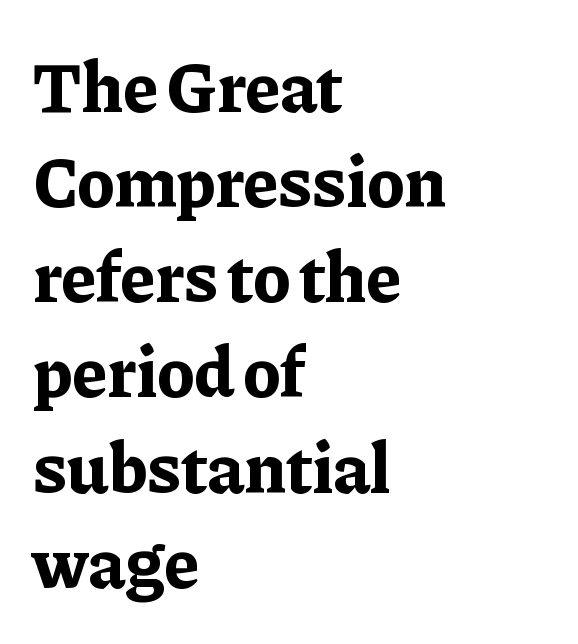
Q: Is the text bold? A: Yes.
Q: Is the text italic (slanted)? A: No, it is upright.
Q: Is the typeface a serif or a sans-serif typeface? A: Serif.
Q: Is the text underlined? A: No.
Q: How is the paragraph aligned? A: Left-aligned.
Q: Is the spacing between letters normal or unusually wide? A: Normal.
Q: Is the spacing between lines tight, normal or loose? A: Normal.
Q: Width (condensed, normal, or wide)? A: Normal.
Q: Stroke contrast? A: Low.
Q: x-height? A: Medium.
Q: Monospaced? A: No.
